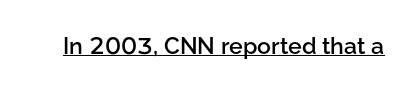
A typesetter would call this zero additional tracking. The rendered words wear a rule along their underside. Every character sits straight up, as roman type does. Typesetter's note: demi weight, one step under bold.
